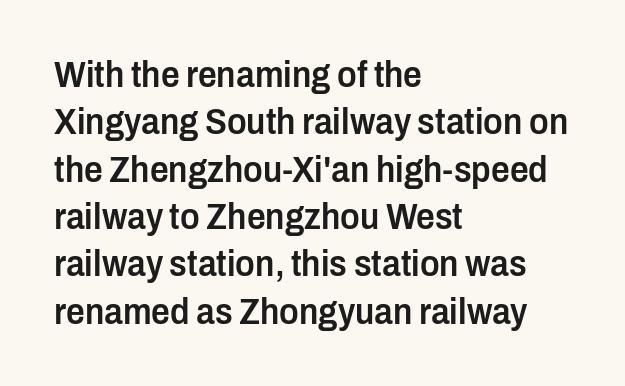
Q: Is the text bold? A: Semi-bold.
Q: Is the text italic (slanted)? A: No, it is upright.
Q: Is the typeface a serif or a sans-serif typeface? A: Sans-serif.
Q: Is the text underlined? A: No.
Q: How is the paragraph aligned? A: Left-aligned.
Q: Is the spacing between letters normal or unusually wide? A: Normal.
Q: Is the spacing between lines tight, normal or loose? A: Normal.
Q: Width (condensed, normal, or wide)? A: Condensed.
Q: Stroke contrast? A: Low.
Q: x-height? A: Medium.
Q: Monospaced? A: No.
